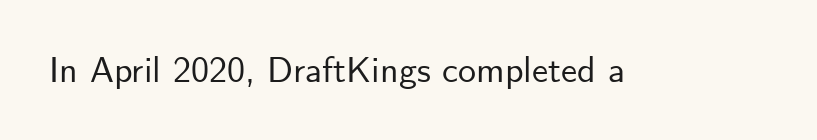
The image shows 36 px sans-serif type, upright; set normal letter spacing, not underlined; low stroke contrast and a small x-height.
